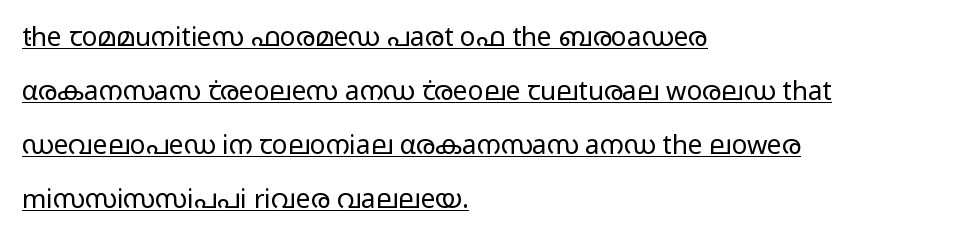
{"italic": "no", "bold": "no", "underline": "yes", "align": "left", "line_spacing": "loose", "line_spacing_ratio": 2.08, "letter_spacing": "normal", "letter_spacing_em": 0.0, "glyph_px": 26}
